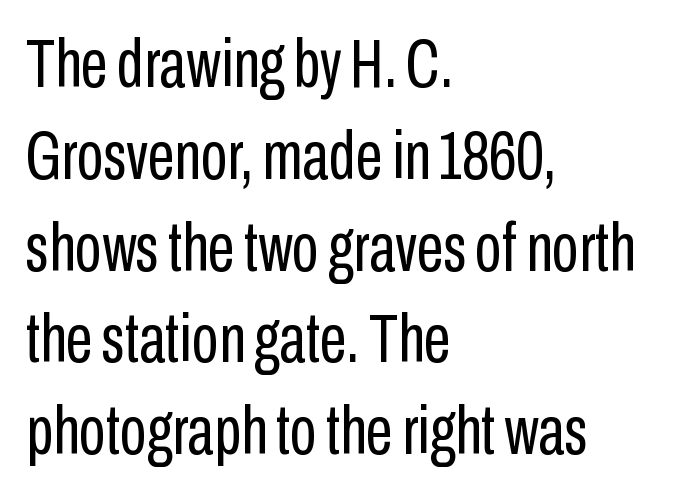
Ordinary non-slanted type is in use. Visually the block forms a straight wall on the left and a jagged coastline on the right. Type style note: lacks serifs. What stands out about the letter spacing? Nothing — it is the standard amount. Nothing heavy about these letters — not bold at all. Do the characters align in a grid? No, the font is proportional.
